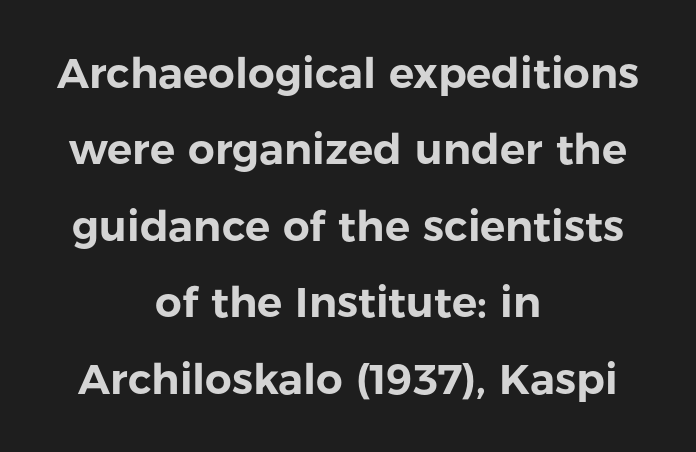
A student would call this center alignment; a typographer would say set centered. Ordinary non-slanted type is in use. A typesetter would call this proportional, since set widths differ per character. No extra tracking has been applied to these lines. Letters rest on an invisible, unmarked baseline.
